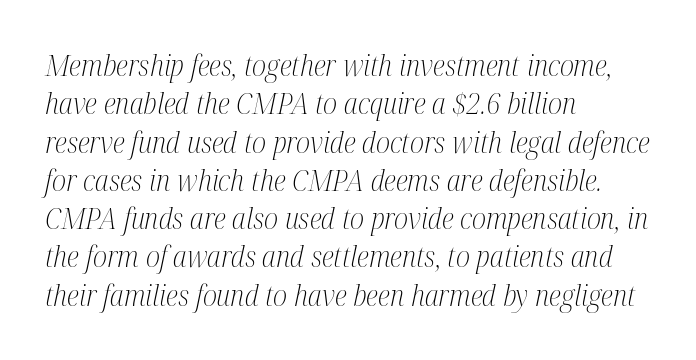
The image shows 29 px light, condensed serif type, italic (leaning right); set left-aligned, normal line spacing (1.32x), normal letter spacing, not underlined; medium stroke contrast and a medium x-height.
